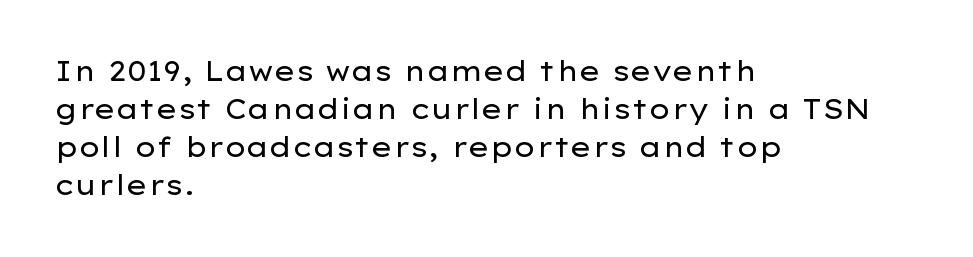
Q: Is the text bold? A: No.
Q: Is the text italic (slanted)? A: No, it is upright.
Q: Is the text underlined? A: No.
Q: How is the paragraph aligned? A: Left-aligned.
Q: Is the spacing between letters normal or unusually wide? A: Normal.
Q: Is the spacing between lines tight, normal or loose? A: Normal.
